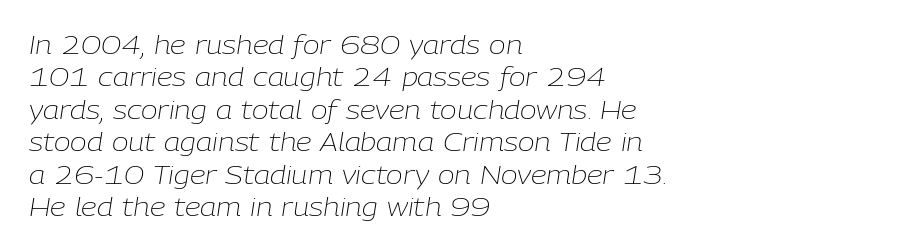
A classic flush-left, rag-right setting is used for this passage. What stands out about the letter spacing? Nothing — it is the standard amount. The specimen reads as italic at a glance. The gap between lines stays unmarked. Leading matches the norm, producing a regular column. Weight: regular or lighter.
